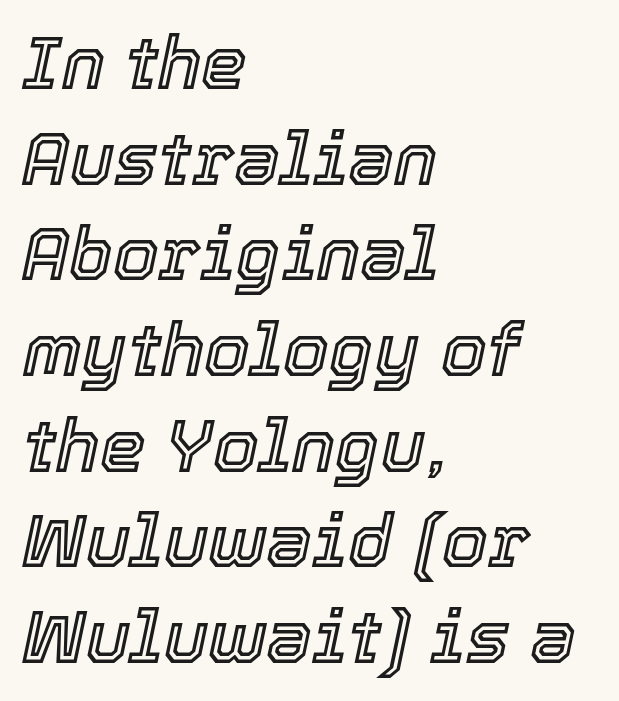
Q: Is the text italic (slanted)? A: Yes, it leans right by about 12 degrees.
Q: Is the text underlined? A: No.
Q: How is the paragraph aligned? A: Left-aligned.
Q: Is the spacing between letters normal or unusually wide? A: Normal.
Q: Is the spacing between lines tight, normal or loose? A: Normal.
Q: Width (condensed, normal, or wide)? A: Normal.
Q: x-height? A: Medium.
Q: Monospaced? A: No.
